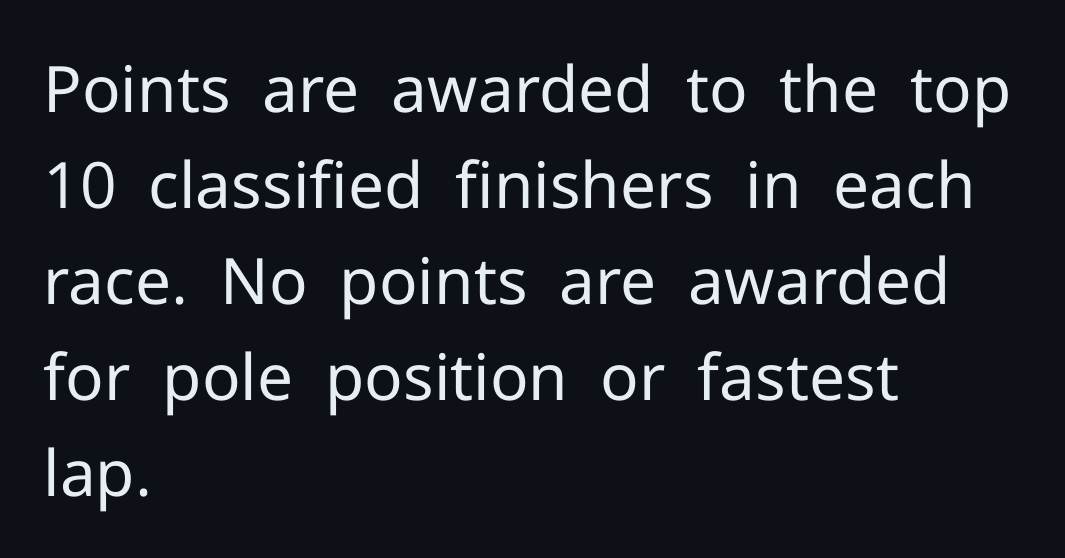
The image shows 64 px regular-weight sans-serif type, upright; set left-aligned, normal line spacing (1.5x), normal letter spacing, not underlined; low stroke contrast and a medium x-height.
